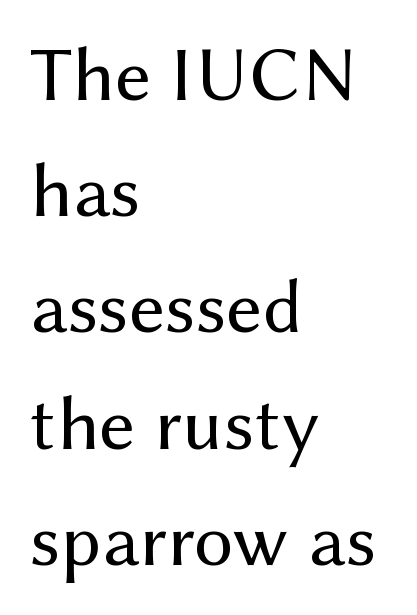
Is there any slant? The stems are plumb. Short note: letters normally spaced. This rendering uses left alignment, leaving the right contour irregular. Nothing heavy about these letters — not bold at all. The font family rendered here belongs to the sans-serif group.
